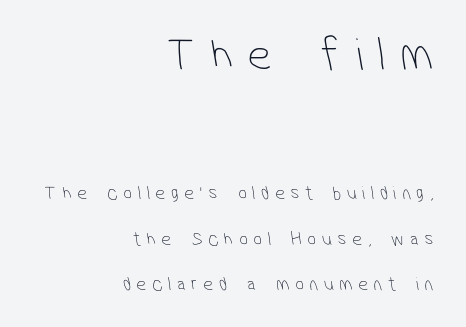
The image shows 47 px thin, condensed sans-serif type; set right-aligned, loose line spacing (2.41x), unusually wide letter spacing (+0.31 em), not underlined; the first (top) block is 2.47x larger; low stroke contrast and a medium x-height.
